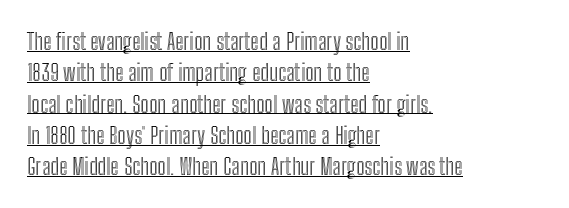
The image shows 23 px text type, upright; set left-aligned, normal line spacing (1.36x), normal letter spacing, underlined.
